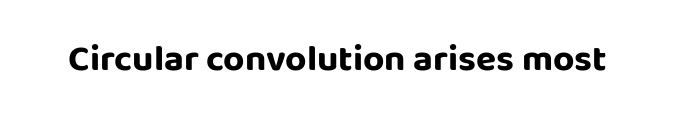
{"serif": "no", "italic": "no", "bold": "yes", "weight": "bold", "width": "normal", "stroke_contrast": "low", "x_height": "large", "monospaced": "no", "underline": "no", "letter_spacing": "normal", "letter_spacing_em": 0.0, "glyph_px": 37}
